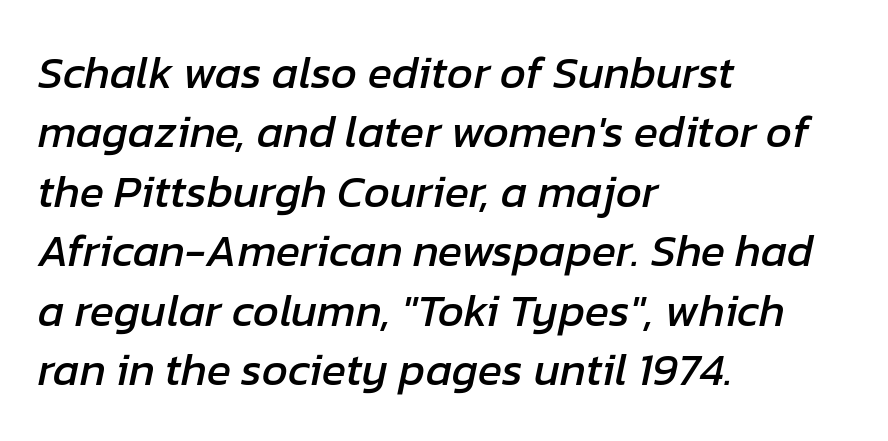
The image shows 45 px text type, italic (leaning right); set left-aligned, normal line spacing (1.32x), normal letter spacing, not underlined; low stroke contrast and a medium x-height.
